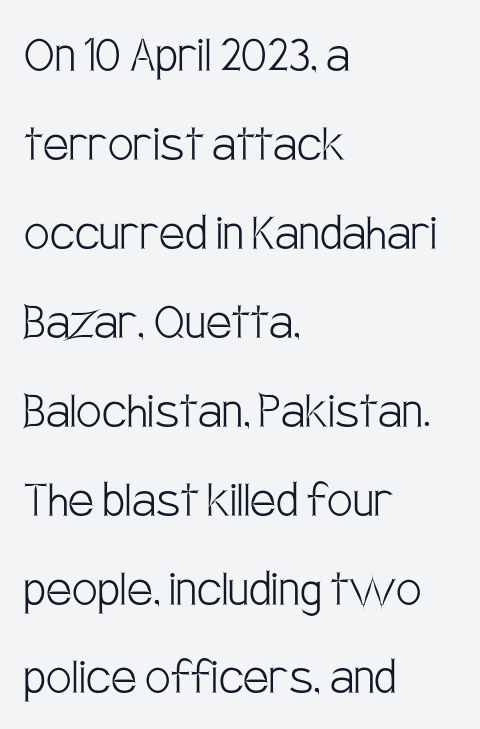
The image shows 57 px light, condensed sans-serif type, upright; set left-aligned, normal line spacing (1.56x), normal letter spacing, not underlined; low stroke contrast and a large x-height.
